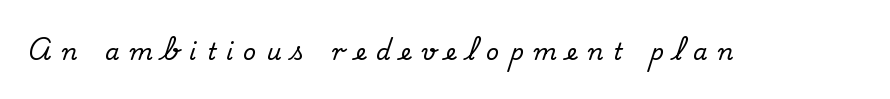
{"underline": "no", "letter_spacing": "wide", "letter_spacing_em": 0.45, "glyph_px": 23}
